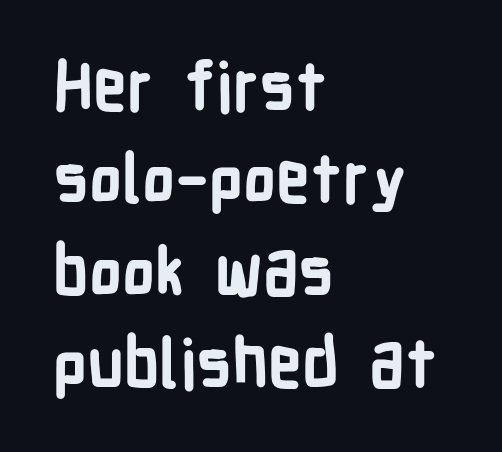
{"serif": "no", "italic": "no", "bold": "yes", "weight": "bold", "width": "condensed", "stroke_contrast": "low", "x_height": "medium", "monospaced": "no", "underline": "no", "align": "left", "line_spacing": "normal", "line_spacing_ratio": 1.38, "letter_spacing": "normal", "letter_spacing_em": 0.0, "glyph_px": 67}
